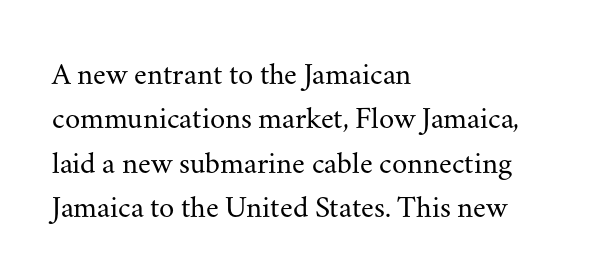
{"serif": "yes", "italic": "no", "bold": "no", "weight": "regular", "width": "normal", "stroke_contrast": "medium", "x_height": "small", "monospaced": "no", "underline": "no", "align": "left", "line_spacing": "normal", "line_spacing_ratio": 1.43, "letter_spacing": "normal", "letter_spacing_em": 0.0, "glyph_px": 31}
